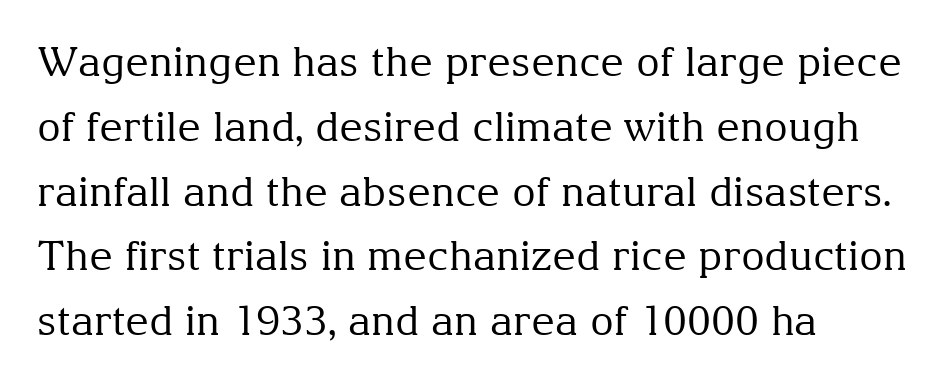
The image shows 41 px regular-weight serif type, upright; set left-aligned, normal line spacing (1.58x), normal letter spacing, not underlined; medium stroke contrast and a medium x-height.
